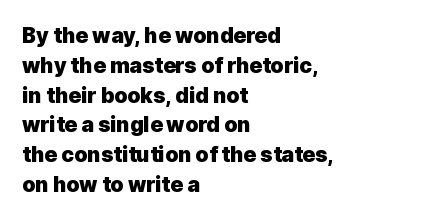
{"italic": "no", "bold": "yes", "underline": "no", "align": "left", "line_spacing": "normal", "line_spacing_ratio": 1.42, "letter_spacing": "normal", "letter_spacing_em": 0.0, "glyph_px": 21}
